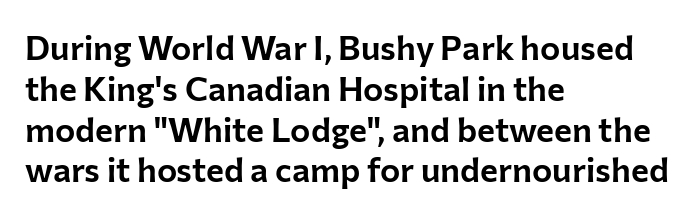
{"serif": "no", "italic": "no", "width": "normal", "stroke_contrast": "low", "x_height": "medium", "monospaced": "no", "underline": "no", "align": "left", "line_spacing_ratio": 1.2, "letter_spacing": "normal", "letter_spacing_em": 0.0, "glyph_px": 34}
